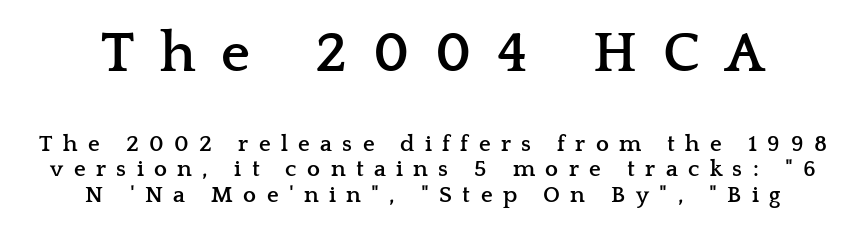
Q: Is the text bold? A: Yes.
Q: Is the text italic (slanted)? A: No, it is upright.
Q: Is the typeface a serif or a sans-serif typeface? A: Serif.
Q: Is the text underlined? A: No.
Q: How is the paragraph aligned? A: Centered.
Q: Is the spacing between letters normal or unusually wide? A: Unusually wide.
Q: Is the spacing between lines tight, normal or loose? A: Tight.
Q: Which block of text is set in a larger size, the first (top) or the second (bottom)? A: The first (top) one.
Q: Width (condensed, normal, or wide)? A: Wide.
Q: Stroke contrast? A: Low.
Q: x-height? A: Medium.
Q: Monospaced? A: No.
